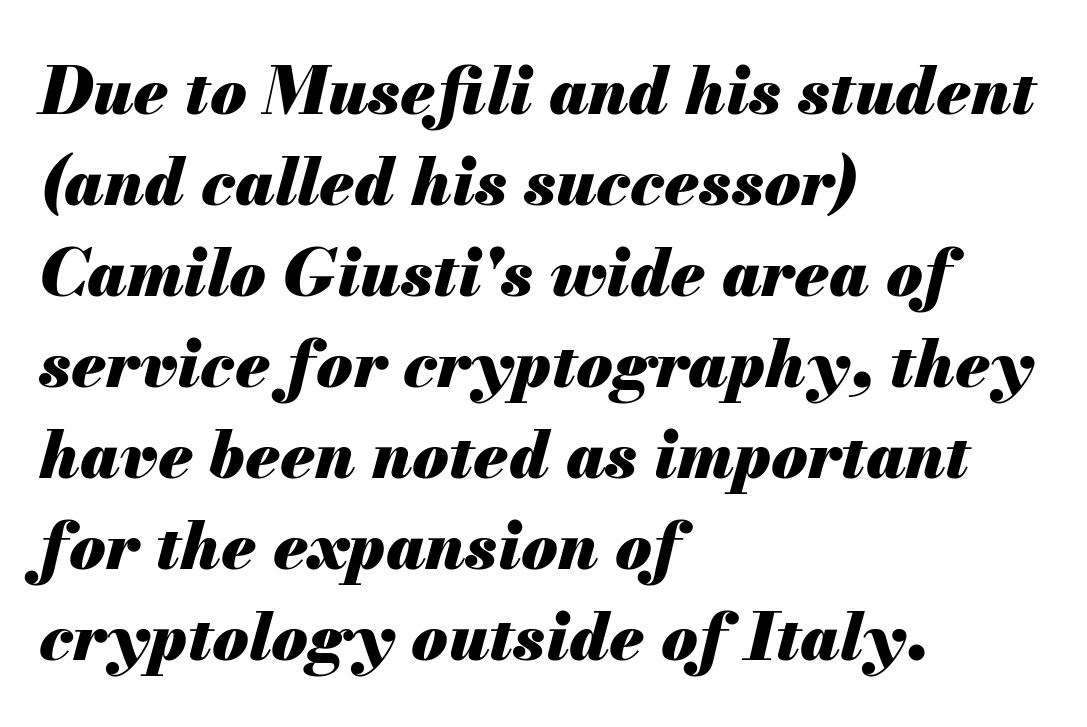
Q: Is the text bold? A: Yes.
Q: Is the text italic (slanted)? A: Yes, it leans right by about 13 degrees.
Q: Is the text underlined? A: No.
Q: How is the paragraph aligned? A: Left-aligned.
Q: Is the spacing between letters normal or unusually wide? A: Normal.
Q: Is the spacing between lines tight, normal or loose? A: Normal.
Q: Width (condensed, normal, or wide)? A: Normal.
Q: Stroke contrast? A: Medium.
Q: x-height? A: Small.
Q: Monospaced? A: No.
